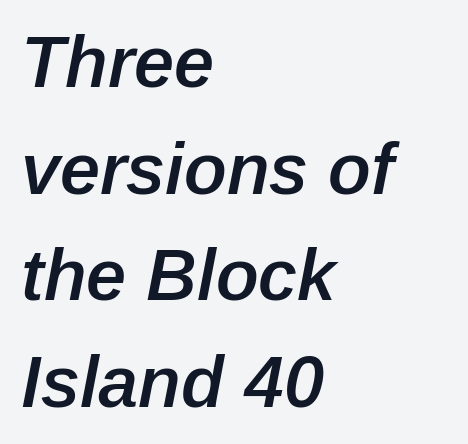
{"italic": "yes", "lean": "right", "slant_degrees": 12, "bold": "semi", "weight": "semibold", "width": "normal", "stroke_contrast": "low", "x_height": "medium", "monospaced": "no", "underline": "no", "align": "left", "line_spacing": "normal", "line_spacing_ratio": 1.48, "letter_spacing": "normal", "letter_spacing_em": 0.0, "glyph_px": 72}
